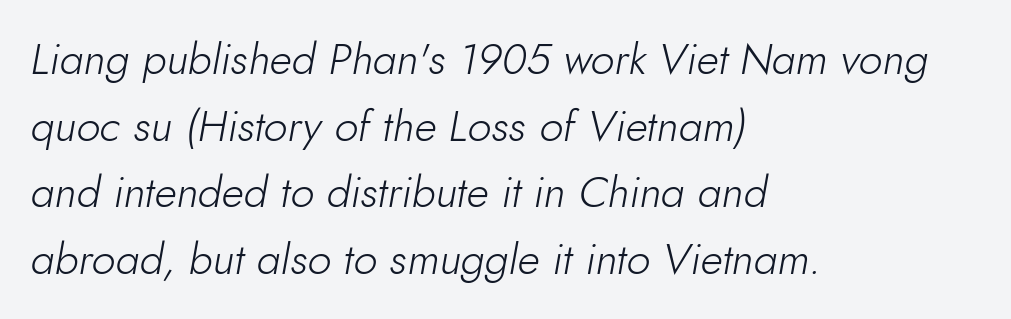
The string is rendered with underlining switched off. The face used here is proportionally spaced, like ordinary book or web type. Compared with typical body copy, the letter spacing here is the same. The specimen reads as italic at a glance.
